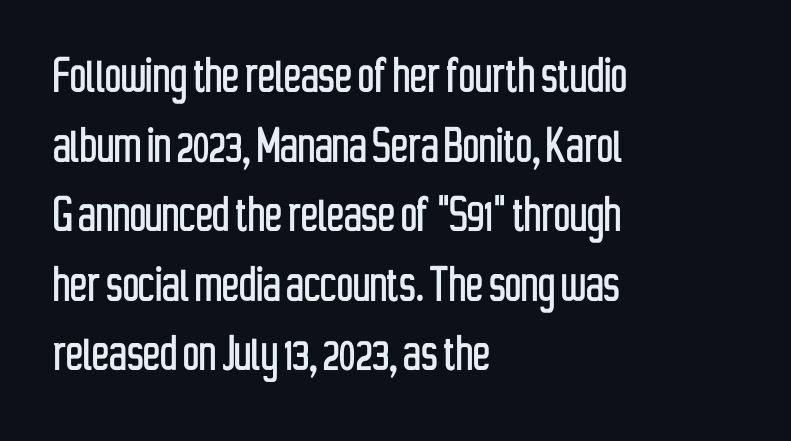
{"serif": "no", "italic": "no", "width": "condensed", "stroke_contrast": "low", "x_height": "medium", "monospaced": "no", "underline": "no", "align": "left", "line_spacing_ratio": 1.22, "letter_spacing": "normal", "letter_spacing_em": 0.0, "glyph_px": 57}
